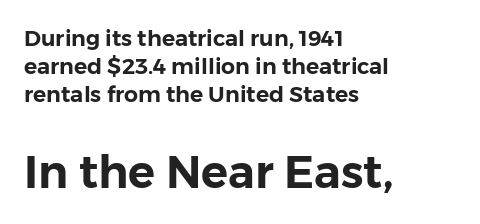
Q: Is the text italic (slanted)? A: No, it is upright.
Q: Is the typeface a serif or a sans-serif typeface? A: Sans-serif.
Q: Is the text underlined? A: No.
Q: How is the paragraph aligned? A: Left-aligned.
Q: Is the spacing between letters normal or unusually wide? A: Normal.
Q: Is the spacing between lines tight, normal or loose? A: Normal.
Q: Which block of text is set in a larger size, the first (top) or the second (bottom)? A: The second (bottom) one.
Q: Width (condensed, normal, or wide)? A: Normal.
Q: Stroke contrast? A: Low.
Q: x-height? A: Medium.
Q: Monospaced? A: No.
